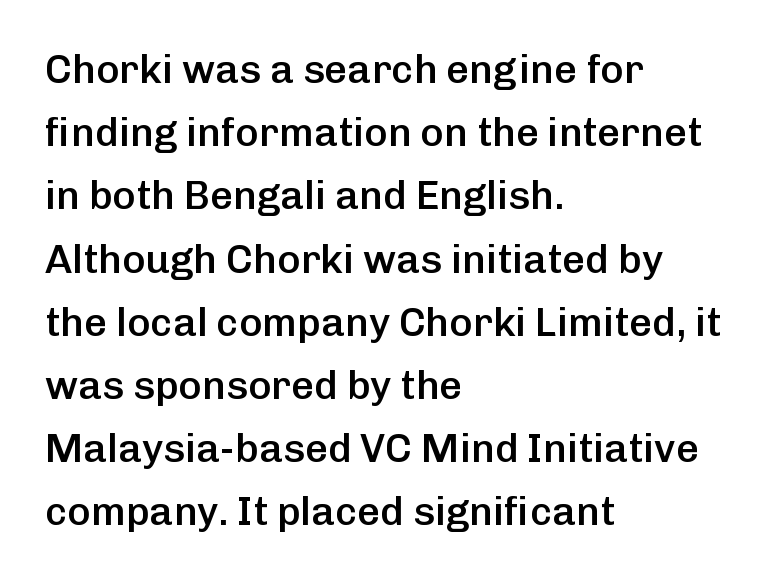
Alignment: flush left. Has an underline been added? It has not. The letterforms sit shoulder to shoulder at normal distance. Spacing verdict: proportional, widths tailored to each character. Reading down the column, the eye jumps a familiar distance to each next line. The type sits square on the baseline with zero lean.
